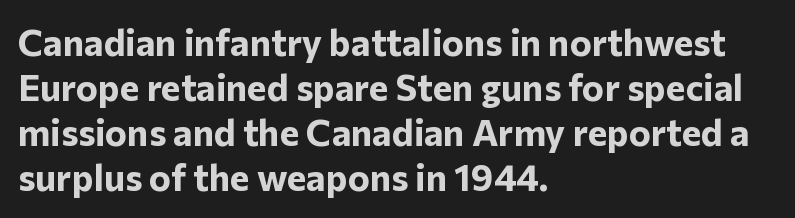
{"serif": "no", "italic": "no", "bold": "yes", "weight": "bold", "width": "normal", "stroke_contrast": "low", "x_height": "medium", "monospaced": "no", "underline": "no", "align": "left", "line_spacing_ratio": 1.22, "letter_spacing": "normal", "letter_spacing_em": 0.0, "glyph_px": 37}
